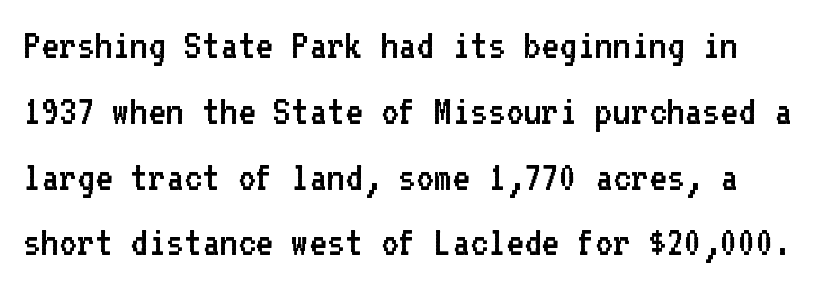
The image shows 43 px regular-weight sans-serif type, upright, monospaced; set normal line spacing (1.53x), normal letter spacing, not underlined; low stroke contrast and a medium x-height.
